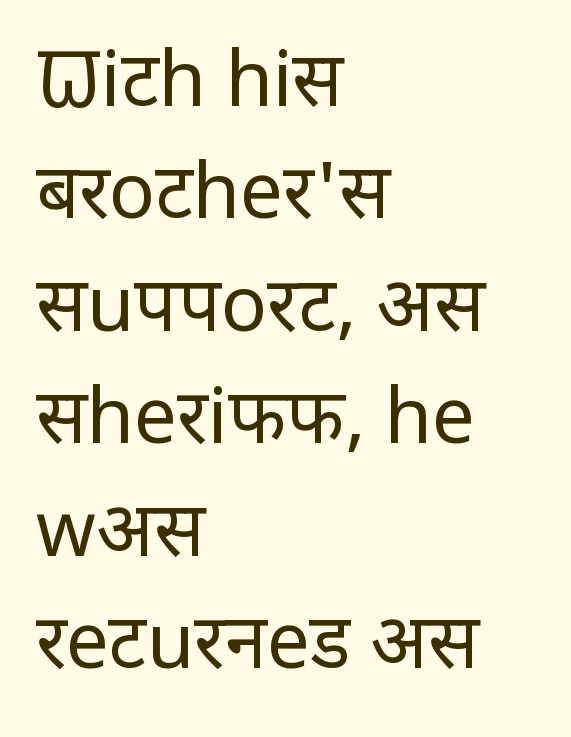
The image shows 76 px regular-weight sans-serif type, upright; set left-aligned, normal line spacing (1.48x), normal letter spacing, not underlined; low stroke contrast and a large x-height.
